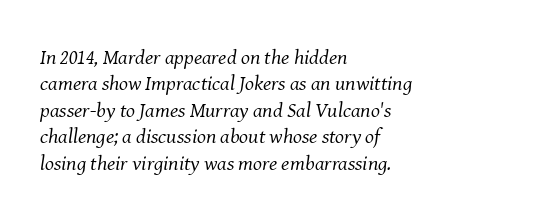
Counters stay open thanks to moderate or lighter strokes. The tracking reads as untouched default to a designer's eye. Bare-footed words on every line. What's the leading like? Ordinary, nothing unusual. If you drew a ruler down the left edge, every line would touch it. In terms of posture, this sample is oblique.
